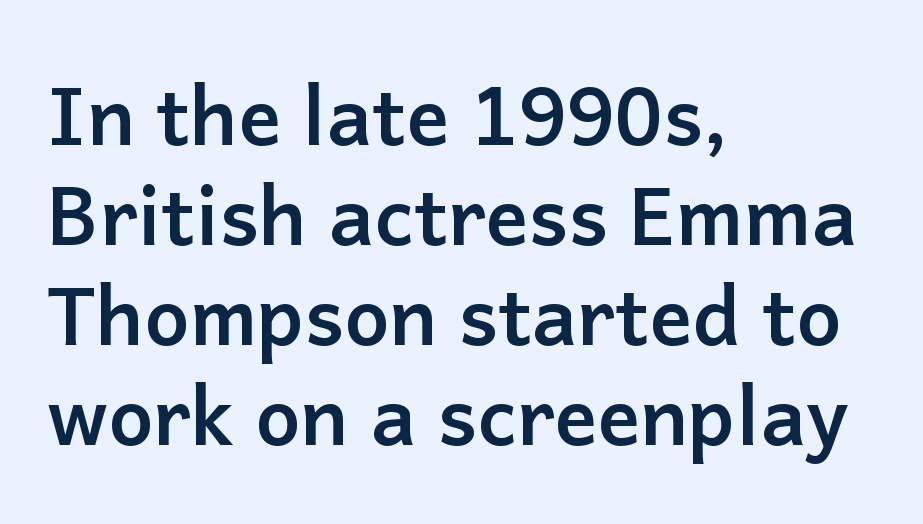
Q: Is the text bold? A: Yes.
Q: Is the text italic (slanted)? A: No, it is upright.
Q: Is the typeface a serif or a sans-serif typeface? A: Sans-serif.
Q: Is the text underlined? A: No.
Q: How is the paragraph aligned? A: Left-aligned.
Q: Is the spacing between letters normal or unusually wide? A: Normal.
Q: Is the spacing between lines tight, normal or loose? A: Normal.
Q: Width (condensed, normal, or wide)? A: Normal.
Q: Stroke contrast? A: Low.
Q: x-height? A: Medium.
Q: Monospaced? A: No.
